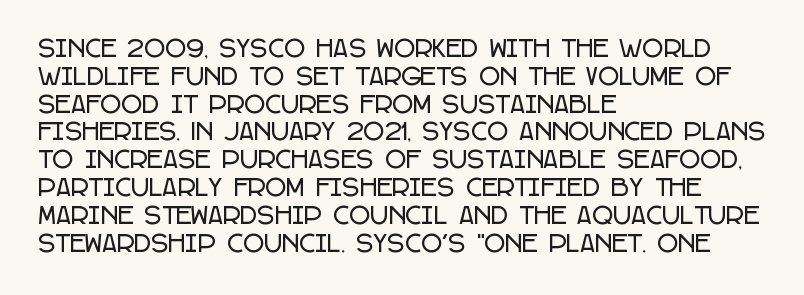
Here the glyphs are tracked normally, forming tight word shapes. The specimen omits any rule beneath the text block's lines. Vertical strokes here are truly vertical. The lines in this sample share a left origin and differ only in where they stop.
